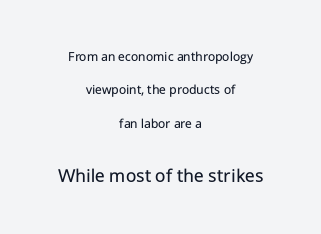
{"italic": "no", "bold": "no", "underline": "no", "align": "center", "line_spacing": "loose", "line_spacing_ratio": 2.38, "letter_spacing": "normal", "letter_spacing_em": 0.0, "larger_block": "second", "size_ratio": 1.43, "glyph_px": 20}
